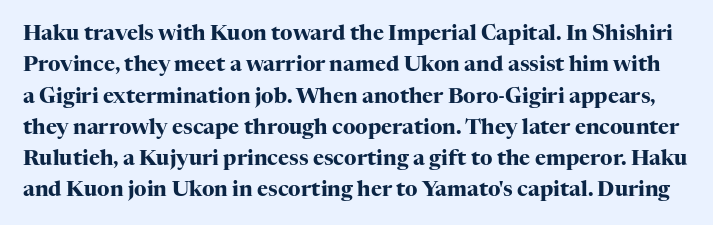
{"italic": "no", "bold": "yes", "underline": "no", "line_spacing": "normal", "line_spacing_ratio": 1.49, "letter_spacing": "normal", "letter_spacing_em": 0.0, "glyph_px": 21}
